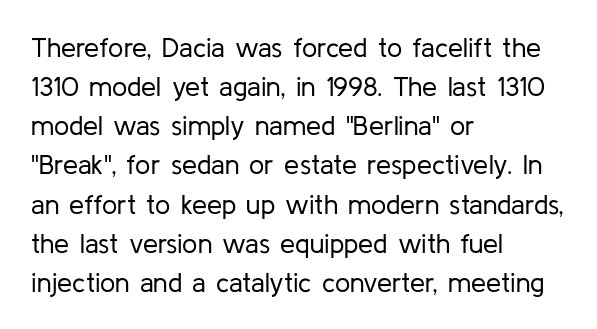
The image shows 27 px text type, upright; set left-aligned, normal line spacing (1.45x), normal letter spacing, not underlined.
